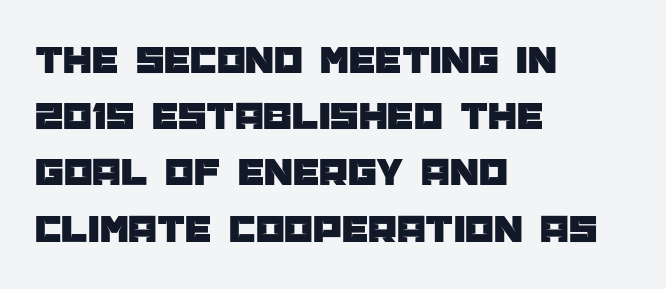
Here the designer chose a conventional face with non-uniform glyph widths. Letter spacing: default. The text was rendered using a sans face with plain stroke endings. The ragged edge is on the right, which tells us the setting is flush left. Notice how descenders clear the ascenders below comfortably — that's standard leading. Every stem runs plumb, perpendicular to the baseline.
